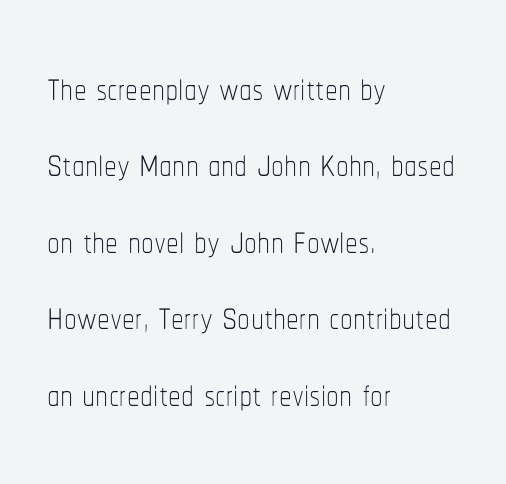
Q: Is the text bold? A: No.
Q: Is the text italic (slanted)? A: No, it is upright.
Q: Is the text underlined? A: No.
Q: How is the paragraph aligned? A: Left-aligned.
Q: Is the spacing between letters normal or unusually wide? A: Normal.
Q: Is the spacing between lines tight, normal or loose? A: Normal.
Q: Width (condensed, normal, or wide)? A: Condensed.
Q: Stroke contrast? A: Low.
Q: x-height? A: Medium.
Q: Monospaced? A: No.
